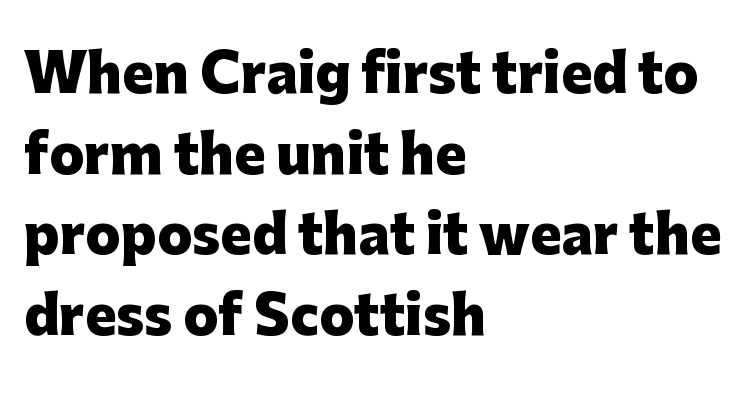
Q: Is the text bold? A: Yes.
Q: Is the text italic (slanted)? A: No, it is upright.
Q: Is the typeface a serif or a sans-serif typeface? A: Sans-serif.
Q: Is the text underlined? A: No.
Q: How is the paragraph aligned? A: Left-aligned.
Q: Is the spacing between letters normal or unusually wide? A: Normal.
Q: Is the spacing between lines tight, normal or loose? A: Normal.
Q: Width (condensed, normal, or wide)? A: Normal.
Q: Stroke contrast? A: Low.
Q: x-height? A: Medium.
Q: Monospaced? A: No.
